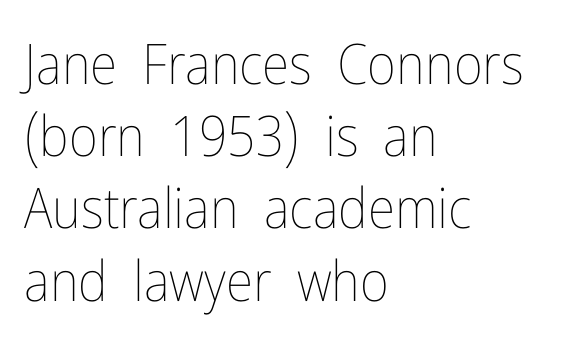
Q: Is the text bold? A: No.
Q: Is the text italic (slanted)? A: No, it is upright.
Q: Is the text underlined? A: No.
Q: How is the paragraph aligned? A: Left-aligned.
Q: Is the spacing between letters normal or unusually wide? A: Normal.
Q: Is the spacing between lines tight, normal or loose? A: Normal.
Q: Width (condensed, normal, or wide)? A: Condensed.
Q: Stroke contrast? A: Low.
Q: x-height? A: Medium.
Q: Monospaced? A: No.
